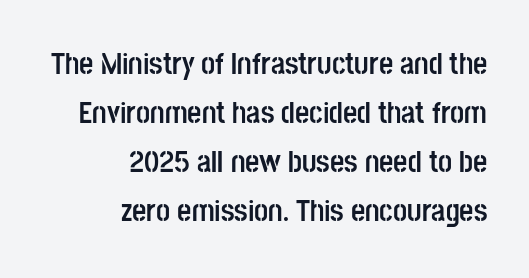
Q: Is the text bold? A: Yes.
Q: Is the text italic (slanted)? A: No, it is upright.
Q: Is the typeface a serif or a sans-serif typeface? A: Sans-serif.
Q: Is the text underlined? A: No.
Q: How is the paragraph aligned? A: Right-aligned.
Q: Is the spacing between letters normal or unusually wide? A: Normal.
Q: Is the spacing between lines tight, normal or loose? A: Normal.
Q: Width (condensed, normal, or wide)? A: Condensed.
Q: Stroke contrast? A: Low.
Q: x-height? A: Large.
Q: Monospaced? A: No.
